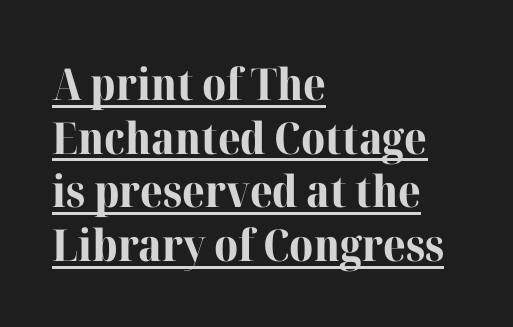
{"serif": "yes", "italic": "no", "bold": "yes", "weight": "bold", "width": "normal", "stroke_contrast": "high", "x_height": "medium", "monospaced": "no", "underline": "yes", "align": "left", "line_spacing_ratio": 1.22, "letter_spacing": "normal", "letter_spacing_em": 0.0, "glyph_px": 44}
